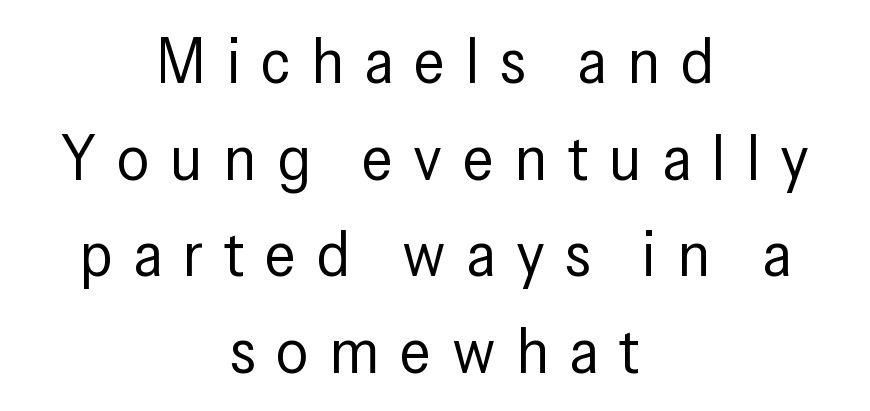
The image shows 64 px regular-weight, condensed sans-serif type, upright; set centered, normal line spacing (1.51x), unusually wide letter spacing (+0.32 em), not underlined; low stroke contrast and a medium x-height.
